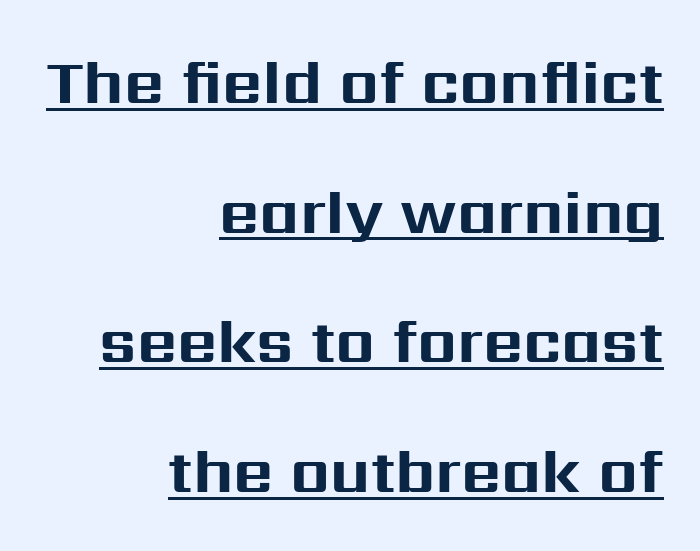
The image shows 62 px bold sans-serif type, upright; set right-aligned, loose line spacing (2.09x), normal letter spacing, underlined; medium stroke contrast and a medium x-height.
